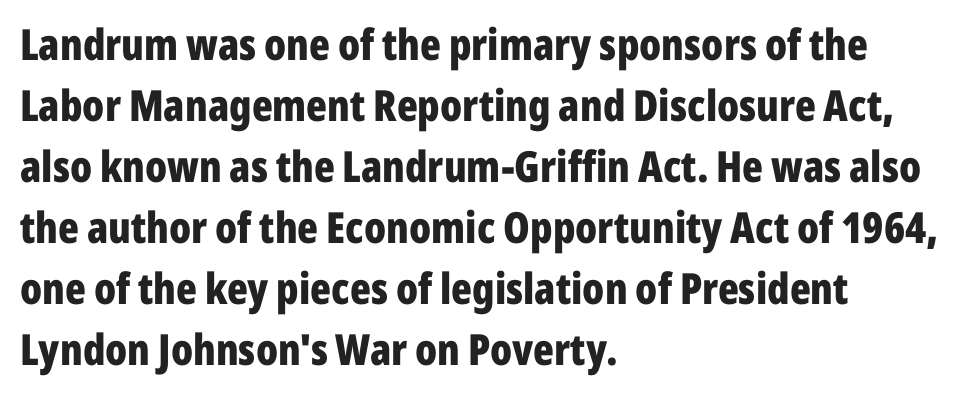
Q: Is the text bold? A: Yes.
Q: Is the text italic (slanted)? A: No, it is upright.
Q: Is the typeface a serif or a sans-serif typeface? A: Sans-serif.
Q: Is the text underlined? A: No.
Q: How is the paragraph aligned? A: Left-aligned.
Q: Is the spacing between letters normal or unusually wide? A: Normal.
Q: Is the spacing between lines tight, normal or loose? A: Normal.
Q: Width (condensed, normal, or wide)? A: Condensed.
Q: Stroke contrast? A: Low.
Q: x-height? A: Medium.
Q: Monospaced? A: No.
